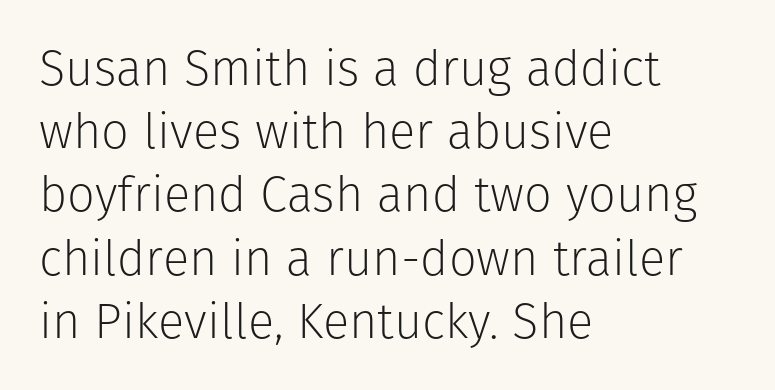
The image shows 49 px light sans-serif type, upright; set left-aligned, normal line spacing (1.29x), normal letter spacing, not underlined; low stroke contrast and a medium x-height.
